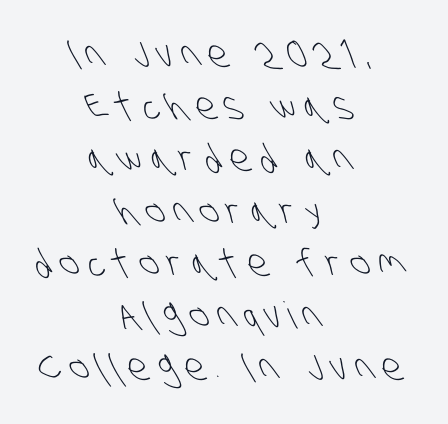
{"serif": "no", "bold": "no", "weight": "light", "width": "condensed", "stroke_contrast": "low", "x_height": "large", "monospaced": "no", "underline": "no", "align": "center", "line_spacing": "normal", "line_spacing_ratio": 1.41, "letter_spacing": "wide", "letter_spacing_em": 0.23, "glyph_px": 37}
